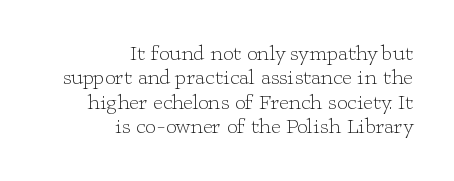
{"italic": "no", "bold": "no", "underline": "no", "align": "right", "line_spacing_ratio": 1.16, "letter_spacing": "normal", "letter_spacing_em": 0.0, "glyph_px": 21}
